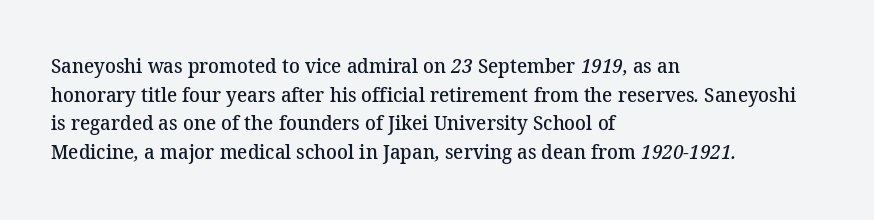
Q: Is the text bold? A: Semi-bold.
Q: Is the text underlined? A: No.
Q: How is the paragraph aligned? A: Left-aligned.
Q: Is the spacing between letters normal or unusually wide? A: Normal.
Q: Is the spacing between lines tight, normal or loose? A: Normal.
